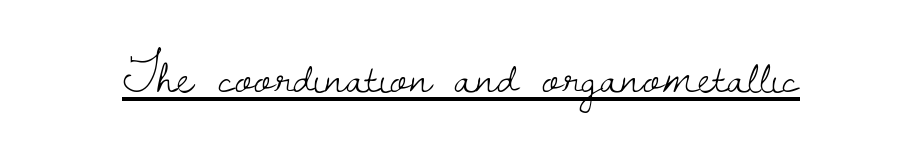
Q: Is the text bold? A: No.
Q: Is the text italic (slanted)? A: Yes.
Q: Is the typeface a serif or a sans-serif typeface? A: Serif.
Q: Is the text underlined? A: Yes.
Q: Is the spacing between letters normal or unusually wide? A: Normal.
Q: Width (condensed, normal, or wide)? A: Normal.
Q: Stroke contrast? A: Low.
Q: x-height? A: Small.
Q: Monospaced? A: No.
